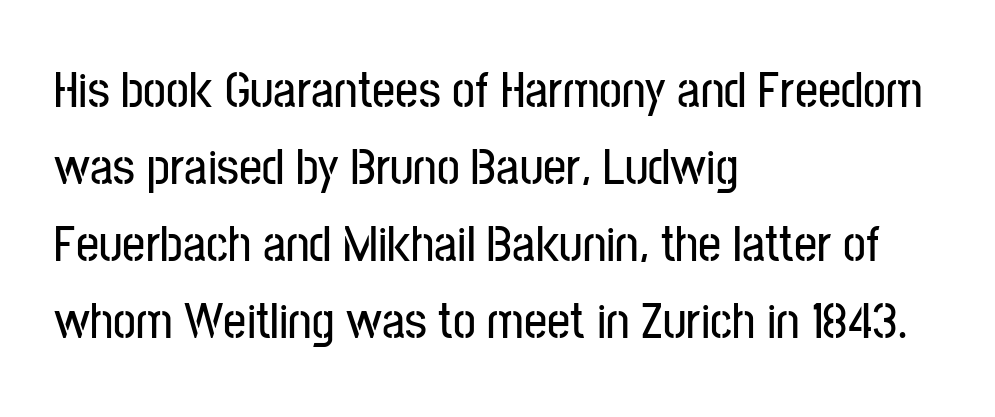
This rendering features lettering with no underline. Vertical strokes here are truly vertical. Tracking value appears to be zero — textbook default spacing. Typographically, this falls in the sans-serif category.
